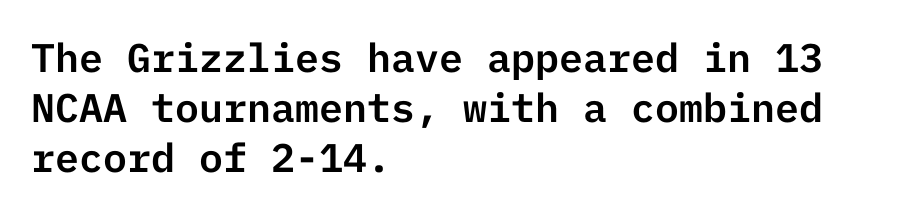
{"serif": "no", "italic": "no", "width": "normal", "stroke_contrast": "low", "x_height": "medium", "underline": "no", "align": "left", "line_spacing": "normal", "line_spacing_ratio": 1.25, "letter_spacing": "normal", "letter_spacing_em": 0.0, "glyph_px": 40}
